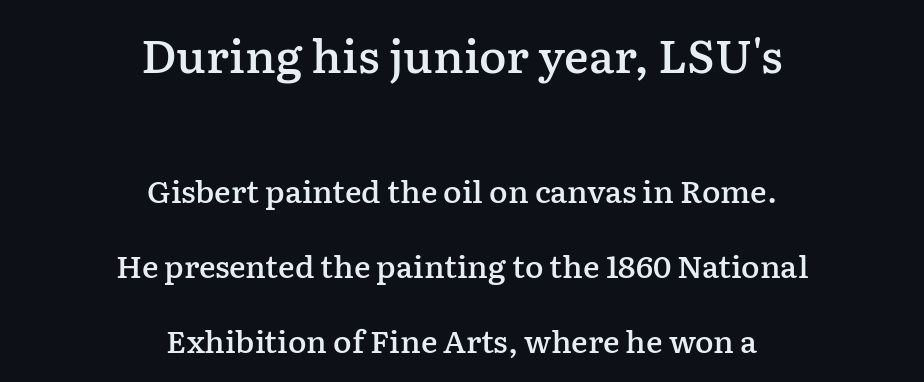
{"serif": "yes", "italic": "no", "bold": "semi", "weight": "semibold", "width": "normal", "stroke_contrast": "low", "x_height": "medium", "monospaced": "no", "underline": "no", "align": "center", "line_spacing": "loose", "line_spacing_ratio": 2.42, "letter_spacing": "normal", "letter_spacing_em": 0.0, "larger_block": "first", "size_ratio": 1.48, "glyph_px": 46}
